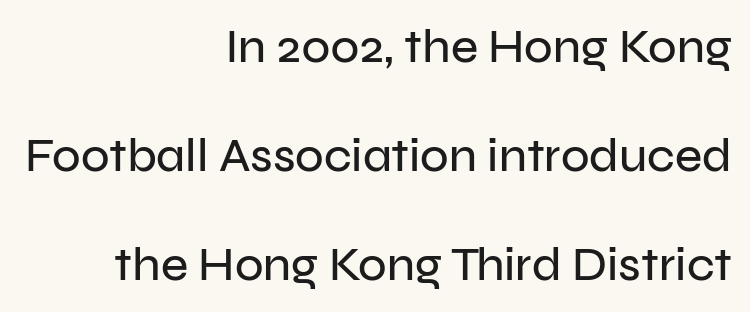
The image shows 47 px sans-serif type, upright; set right-aligned, loose line spacing (2.32x), normal letter spacing, not underlined; low stroke contrast and a medium x-height.
